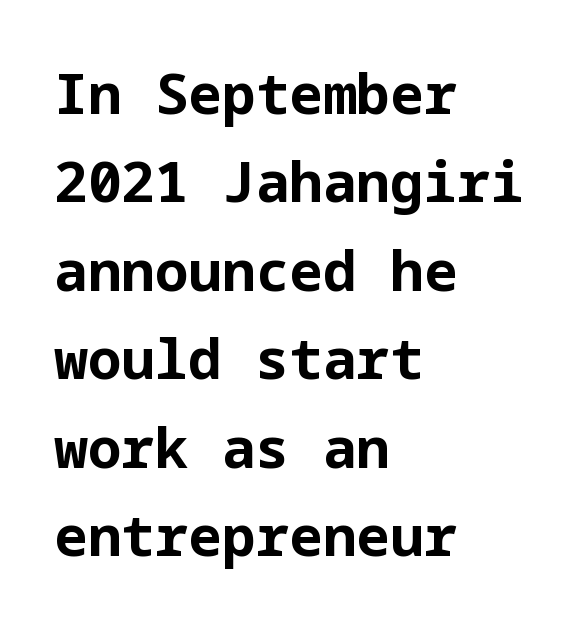
The image shows 56 px bold sans-serif type, upright; set left-aligned, normal line spacing (1.58x), normal letter spacing, not underlined; low stroke contrast and a medium x-height.
